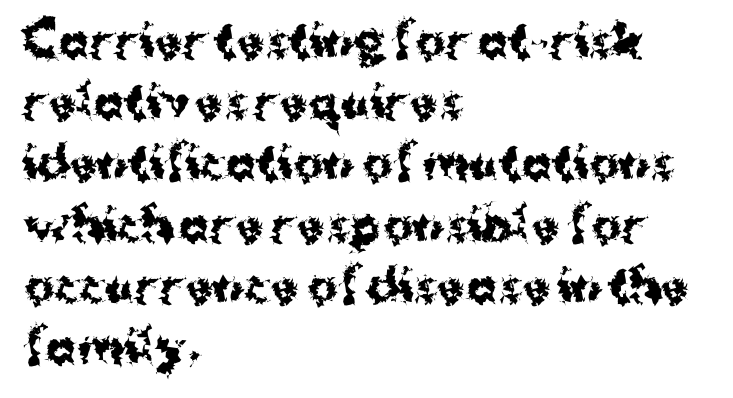
{"serif": "no", "italic": "no", "bold": "yes", "weight": "bold", "width": "normal", "stroke_contrast": "medium", "x_height": "medium", "monospaced": "no", "underline": "no", "align": "left", "line_spacing": "normal", "line_spacing_ratio": 1.36, "letter_spacing": "normal", "letter_spacing_em": 0.0, "glyph_px": 45}
